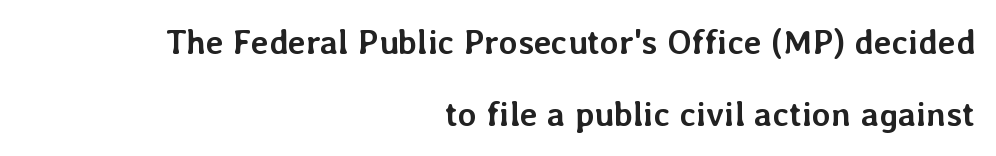
Check under the words: just untouched page. These lines stand farther apart than default settings would place them. Every row of glyphs terminates at an identical x-position on the right. Varying glyph widths throughout — classic text-font behaviour. The line texture is even and compact thanks to regular tracking.
